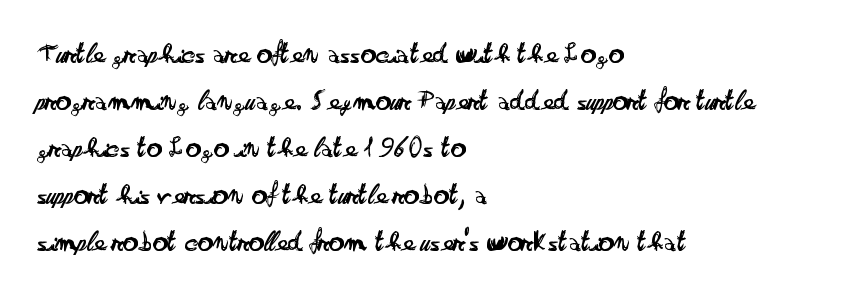
The image shows 30 px regular-weight, wide sans-serif type, upright; set left-aligned, normal line spacing (1.57x), normal letter spacing, not underlined; low stroke contrast and a small x-height.
